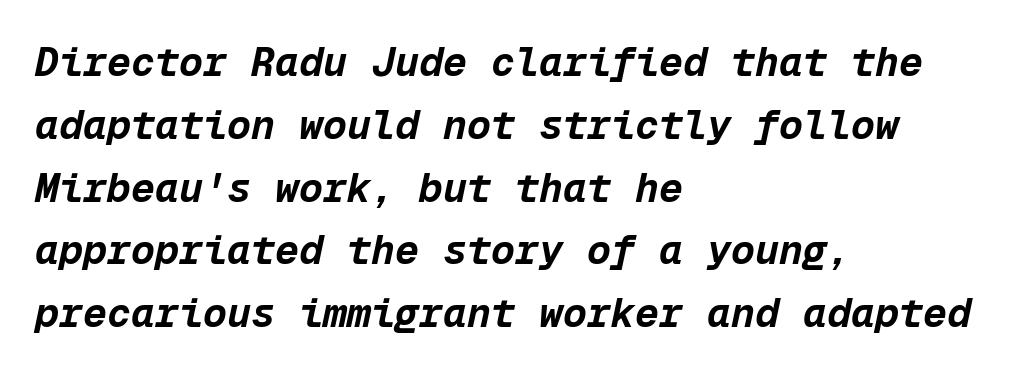
The image shows 40 px bold type, italic (leaning right), monospaced; set left-aligned, normal line spacing (1.57x), normal letter spacing, not underlined; low stroke contrast and a medium x-height.
